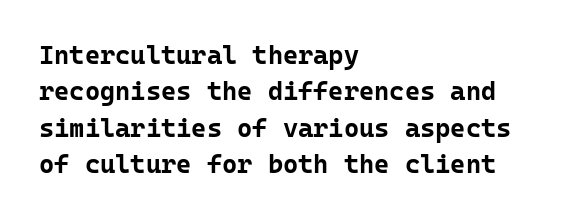
Q: Is the text bold? A: Yes.
Q: Is the text italic (slanted)? A: No, it is upright.
Q: Is the text underlined? A: No.
Q: How is the paragraph aligned? A: Left-aligned.
Q: Is the spacing between letters normal or unusually wide? A: Normal.
Q: Is the spacing between lines tight, normal or loose? A: Normal.
